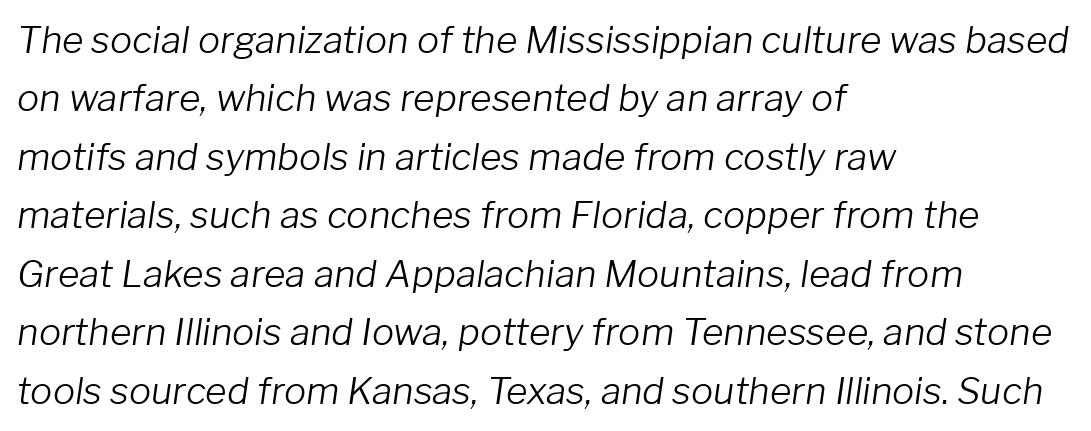
Honestly, the letter spacing is just normal — you wouldn't notice it. Character widths vary here, with narrow letters taking less room than wide ones. Plain, unruled lines of type. The rendering applies a slant to the glyphs.
